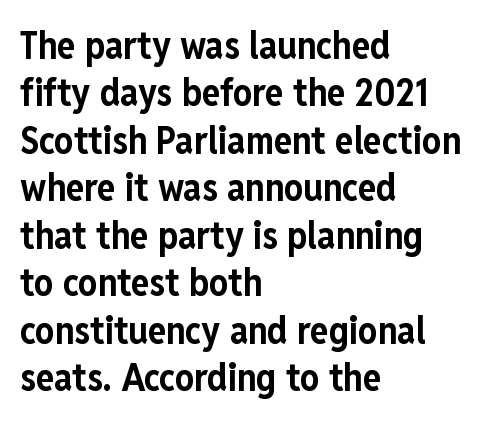
The image shows 38 px bold, condensed sans-serif type, upright; set left-aligned, normal line spacing (1.25x), normal letter spacing, not underlined; low stroke contrast and a medium x-height.
